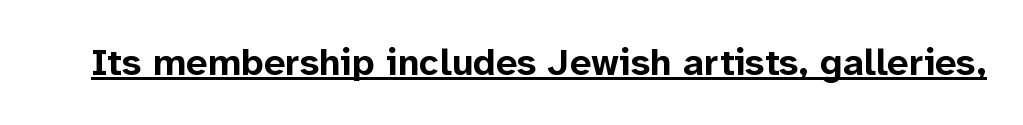
{"serif": "no", "italic": "no", "bold": "yes", "weight": "bold", "width": "normal", "stroke_contrast": "low", "x_height": "medium", "monospaced": "no", "underline": "yes", "letter_spacing": "normal", "letter_spacing_em": 0.0, "glyph_px": 38}
